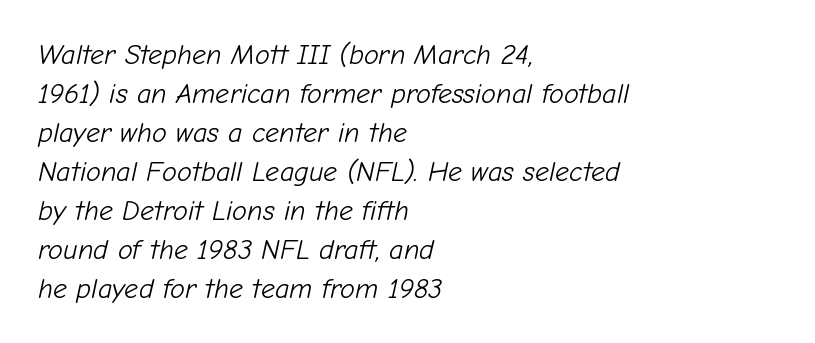
The rendering uses natural spacing where letterforms have individual widths. Does the lettering tilt? It does — this is italic. Vertical stems look standard width or narrower in stroke. Does the leading feel generous? No, just average.
